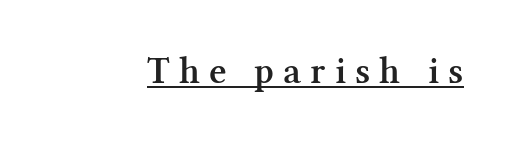
{"serif": "yes", "italic": "no", "bold": "semi", "weight": "semibold", "width": "normal", "stroke_contrast": "medium", "x_height": "medium", "monospaced": "no", "underline": "yes", "letter_spacing": "wide", "letter_spacing_em": 0.24, "glyph_px": 38}
